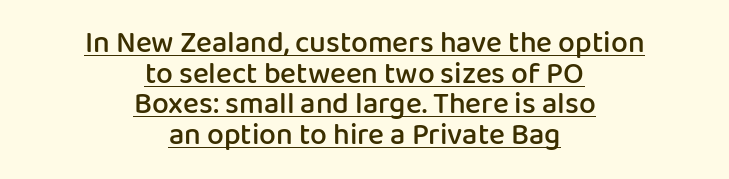
These words are printed semibold, heavier than regular yet not bold. Every row of glyphs is offset so its center matches the block's center. Each word holds together tightly as a unit, with standard inter-letter gaps. These lines are rendered in a variable-pitch font. This sample uses a sans-serif face.
